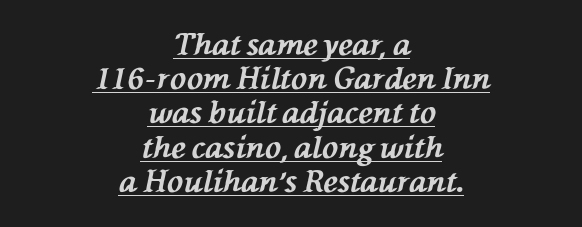
The image shows 30 px bold type, italic (leaning left); set centered, tight line spacing (1.14x), normal letter spacing, underlined; medium stroke contrast and a medium x-height.
